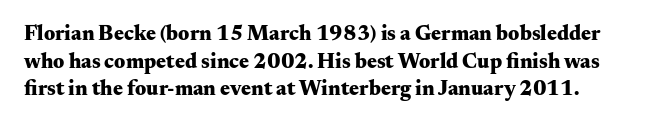
Emphasis by weight is at full strength: bold. There is no visible air inserted between adjacent glyphs. Quick note: not italic, upright. Baseline-to-baseline distance is the conventional proportion of letter height. The zone under the glyphs is completely vacant.
